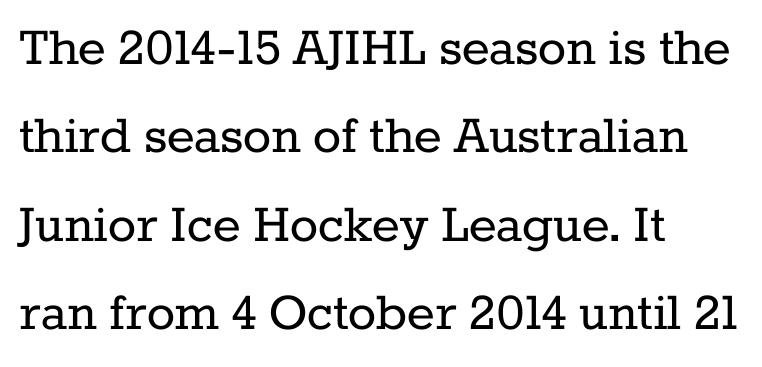
The image shows 59 px regular-weight serif type, upright; set left-aligned, normal line spacing (1.5x), normal letter spacing, not underlined; low stroke contrast and a medium x-height.
